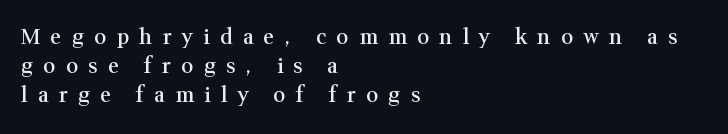
A typesetter would call this leading conventional body-copy spacing. Typesetter's note: demi weight, one step under bold. The setting favours the left margin, as ordinary paragraphs usually do. Each word looks stretched out because of the extra space between its letters. Words float on clear page, feet unadorned. Rendered with straight, roman letterforms.
